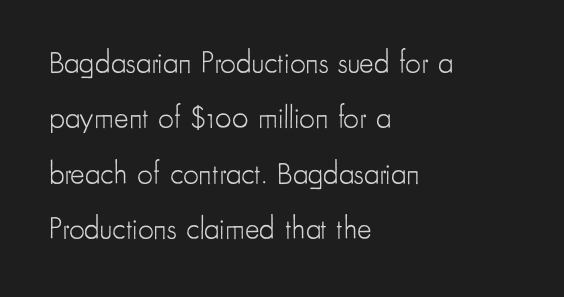
Leftover space on each line is placed entirely after the last word. Weight: regular or lighter. Tracking value appears to be zero — textbook default spacing. No italicization has been applied; the sample stays upright. Observe the absence of serifs on each vertical stroke in this sample. Note the varied advance widths — an 'i' is clearly narrower than an 'm'.
